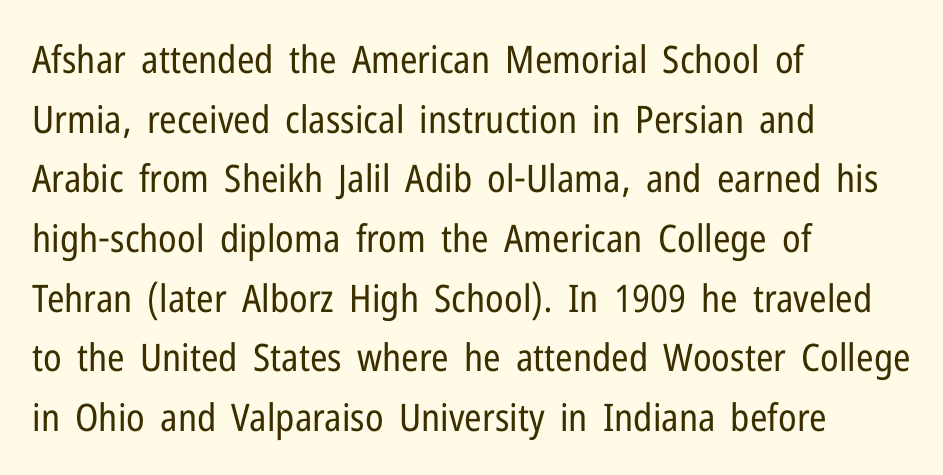
The image shows 38 px regular-weight, condensed sans-serif type, upright; set left-aligned, normal line spacing (1.57x), normal letter spacing, not underlined; low stroke contrast and a medium x-height.
